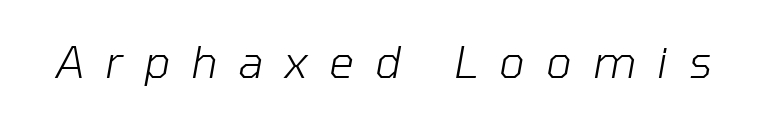
{"italic": "yes", "lean": "right", "slant_degrees": 10, "bold": "no", "weight": "light", "width": "normal", "stroke_contrast": "low", "x_height": "medium", "monospaced": "no", "underline": "no", "letter_spacing": "wide", "letter_spacing_em": 0.48, "glyph_px": 44}
